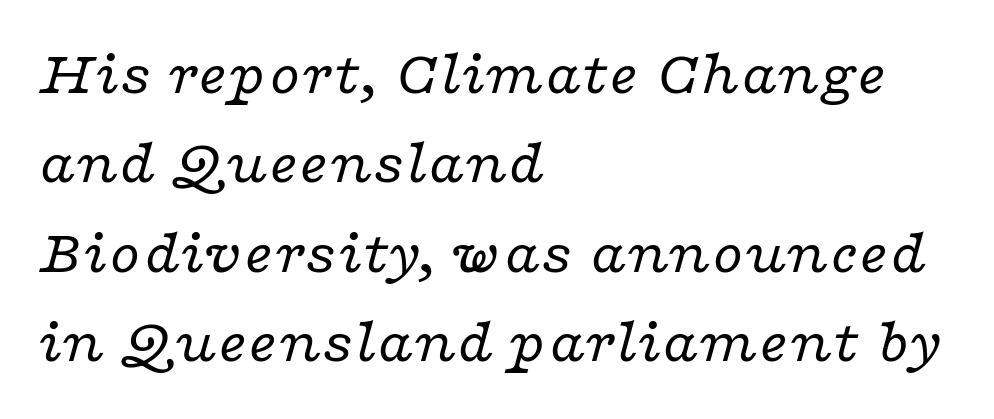
The image shows 62 px regular-weight, wide serif type, italic (leaning right); set left-aligned, normal line spacing (1.44x), normal letter spacing, not underlined; low stroke contrast and a medium x-height.
